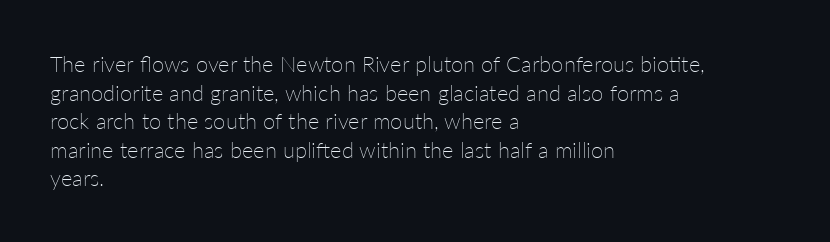
{"italic": "no", "bold": "no", "underline": "no", "align": "left", "line_spacing": "normal", "line_spacing_ratio": 1.3, "letter_spacing": "normal", "letter_spacing_em": 0.0, "glyph_px": 22}
